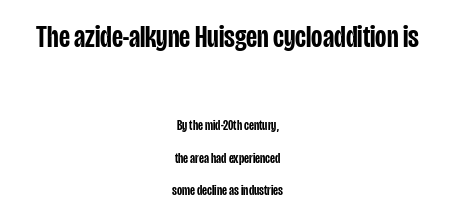
{"serif": "no", "italic": "no", "bold": "semi", "weight": "semibold", "width": "condensed", "stroke_contrast": "low", "x_height": "large", "monospaced": "no", "underline": "no", "align": "center", "line_spacing": "loose", "line_spacing_ratio": 2.35, "letter_spacing": "normal", "letter_spacing_em": 0.0, "larger_block": "first", "size_ratio": 2.21, "glyph_px": 31}
